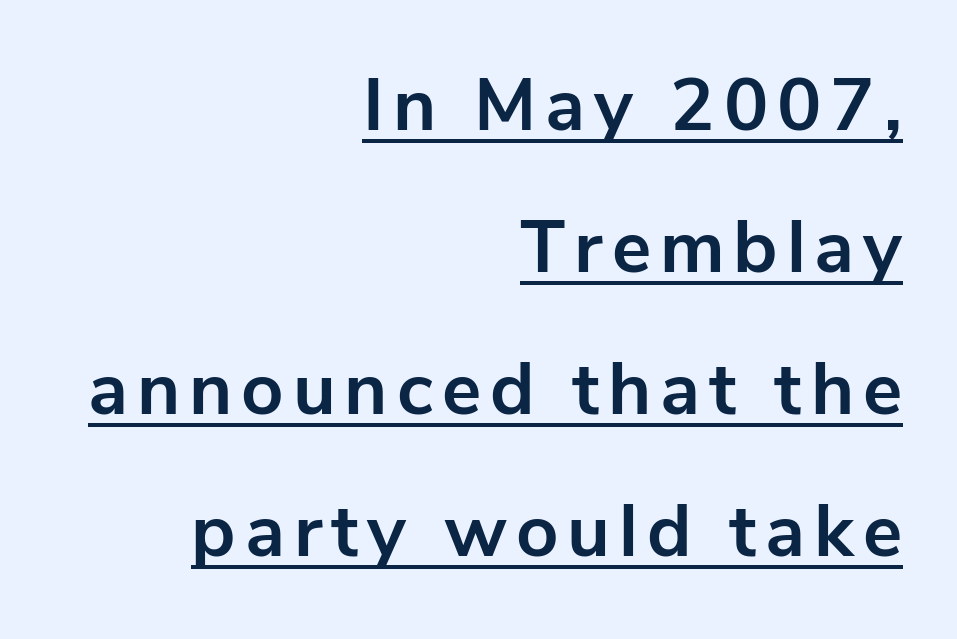
The lines are spread far apart with generous leading. The passage shown is underscored from start to finish. Unlike a traditional serif, this face leaves its strokes unadorned. Characters remain perfectly vertical along every line. These lines are rendered in a variable-pitch font.
